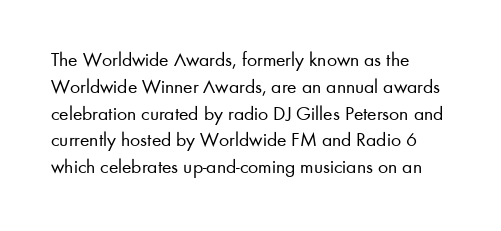
Q: Is the text bold? A: No.
Q: Is the text italic (slanted)? A: No, it is upright.
Q: Is the text underlined? A: No.
Q: How is the paragraph aligned? A: Left-aligned.
Q: Is the spacing between letters normal or unusually wide? A: Normal.
Q: Is the spacing between lines tight, normal or loose? A: Normal.
